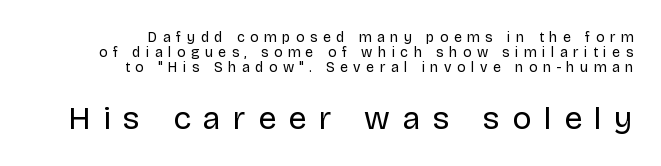
Q: Is the text bold? A: No.
Q: Is the text italic (slanted)? A: No, it is upright.
Q: Is the typeface a serif or a sans-serif typeface? A: Sans-serif.
Q: Is the text underlined? A: No.
Q: How is the paragraph aligned? A: Right-aligned.
Q: Is the spacing between letters normal or unusually wide? A: Unusually wide.
Q: Is the spacing between lines tight, normal or loose? A: Tight.
Q: Which block of text is set in a larger size, the first (top) or the second (bottom)? A: The second (bottom) one.
Q: Width (condensed, normal, or wide)? A: Normal.
Q: Stroke contrast? A: Low.
Q: x-height? A: Large.
Q: Monospaced? A: No.
